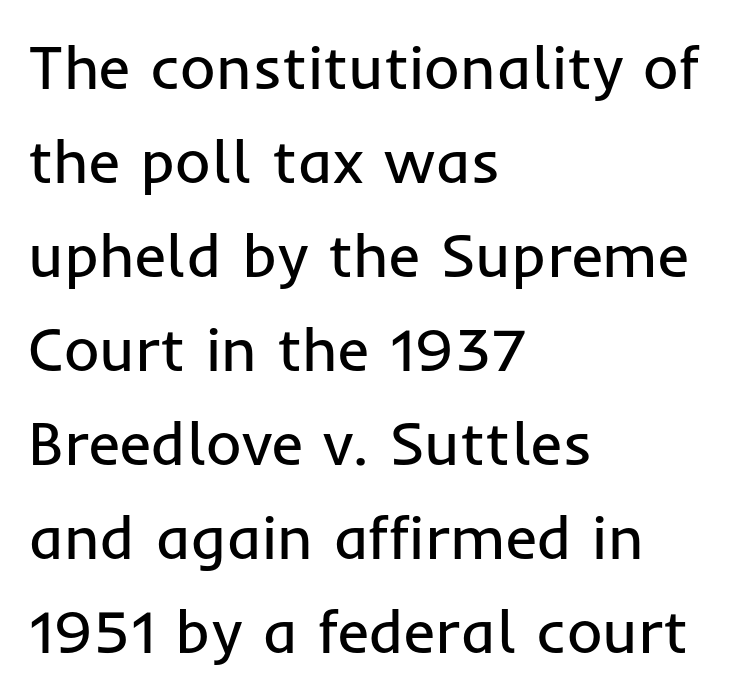
Spacing verdict: proportional, widths tailored to each character. Vertical strokes here are truly vertical. I'd call this a sans setting — the letters go barefoot. A bare baseline throughout the passage.
